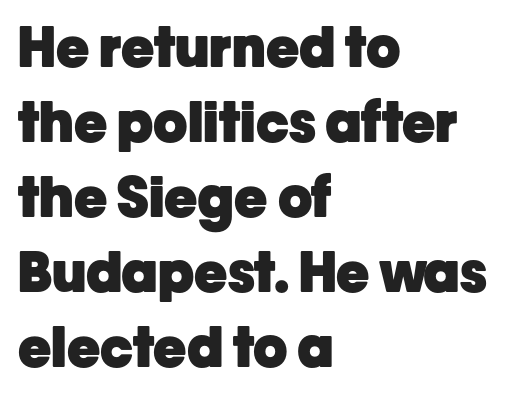
The image shows 56 px heavy sans-serif type, upright; set left-aligned, normal line spacing (1.34x), normal letter spacing, not underlined; low stroke contrast and a medium x-height.
